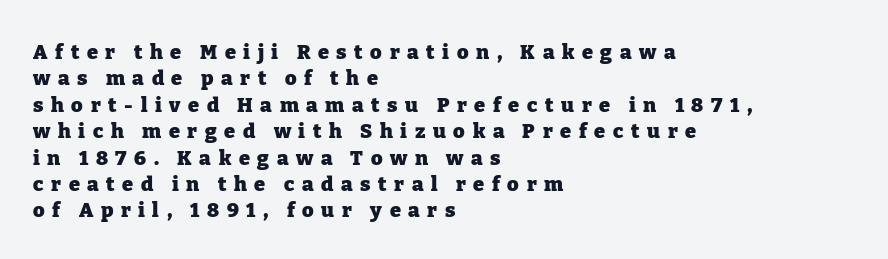
Strong, thick strokes mark this as bold type. Vertical strokes here are truly vertical. Where is the straight margin? On the left. Tracking here is generous; glyphs stand well apart from one another. Type without underlining. The block of text has a typical density, with ordinary space between rows.
